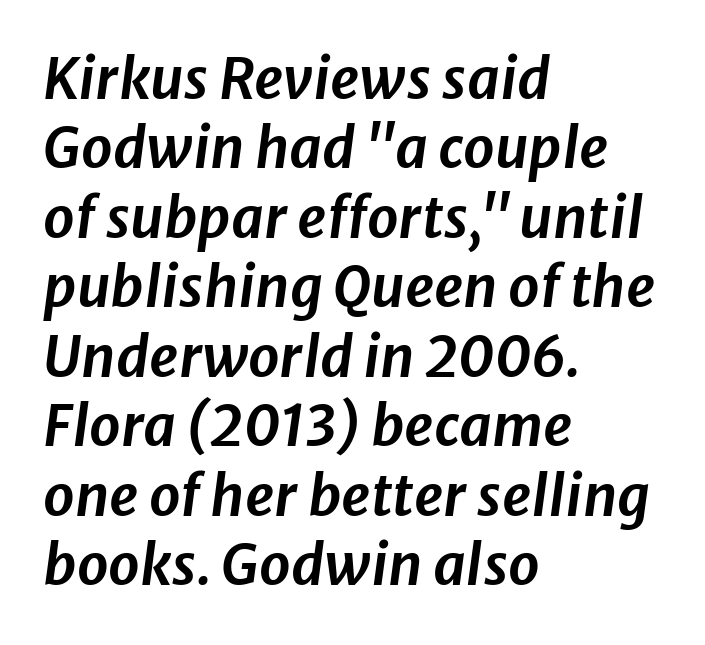
Q: Is the text italic (slanted)? A: Yes, it leans right by about 8 degrees.
Q: Is the text underlined? A: No.
Q: How is the paragraph aligned? A: Left-aligned.
Q: Is the spacing between letters normal or unusually wide? A: Normal.
Q: Width (condensed, normal, or wide)? A: Normal.
Q: Stroke contrast? A: Low.
Q: x-height? A: Medium.
Q: Monospaced? A: No.
